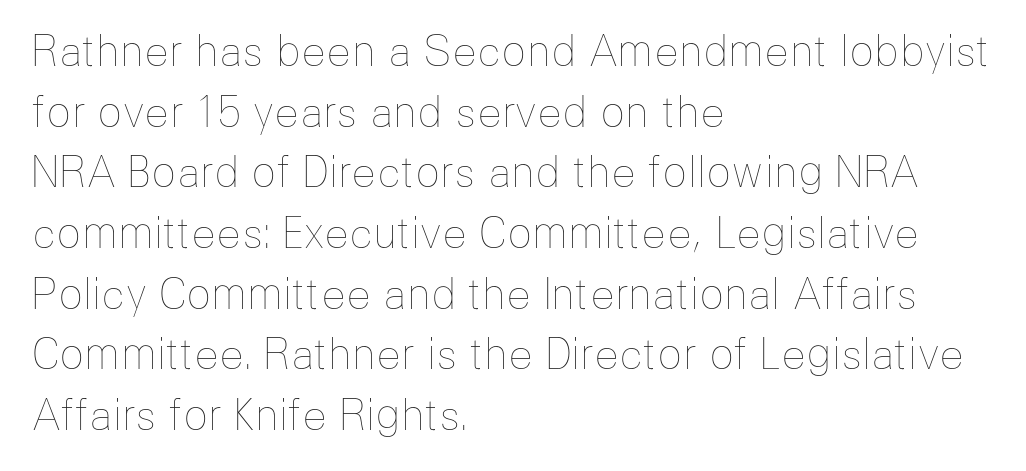
The letters advance in unequal steps, a hallmark of proportional type. This sample uses plain, unmodified letter spacing. Evenly set lines give the paragraph a standard silhouette. A roman cut, with each character standing at attention. Is the type heavy? It reads as light-to-regular instead. The compositor pushed each line to the left boundary.
